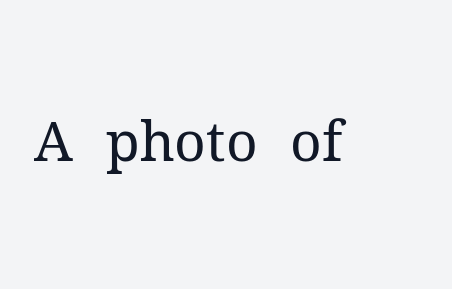
Q: Is the text bold? A: No.
Q: Is the text italic (slanted)? A: No, it is upright.
Q: Is the typeface a serif or a sans-serif typeface? A: Serif.
Q: Is the text underlined? A: No.
Q: Is the spacing between letters normal or unusually wide? A: Normal.
Q: Width (condensed, normal, or wide)? A: Normal.
Q: Stroke contrast? A: Medium.
Q: x-height? A: Medium.
Q: Monospaced? A: No.
